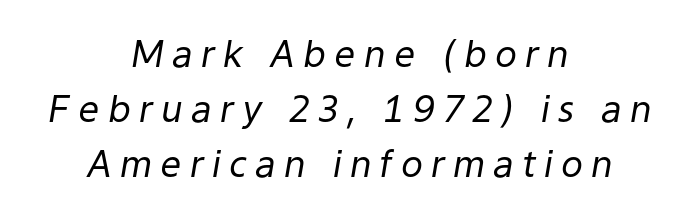
Vertically, the passage feels balanced, rows spaced as you'd expect. Characters follow at a spacing far wider than the type designer built in. Vertical stems look standard width or narrower in stroke. Where is the straight margin? There isn't one; the lines are centered. Characters are canted at an angle relative to the baseline's perpendicular. Descender tails drop into unmarked territory.
